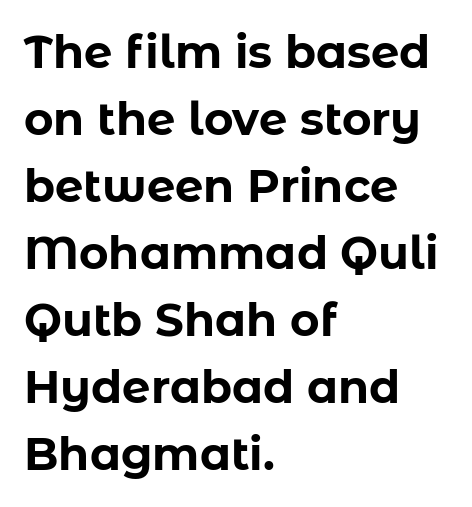
The face used here is proportionally spaced, like ordinary book or web type. Italic? Not at all — the glyphs are vertical. Alignment: flush left. In terms of letterform style, serifs are entirely absent. Look at the stroke-to-counter ratio: heavy, a bold. Vertical spacing — default.
